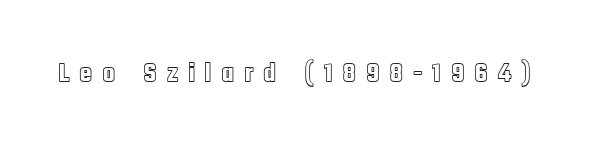
The image shows 27 px text type, upright; set unusually wide letter spacing (+0.35 em), not underlined.
